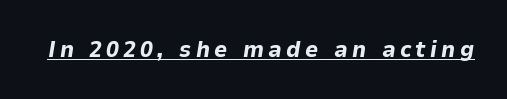
Q: Is the text bold? A: Yes.
Q: Is the text italic (slanted)? A: Yes, it leans right by about 9 degrees.
Q: Is the text underlined? A: Yes.
